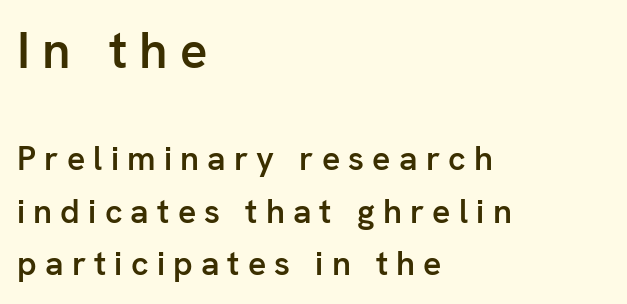
The image shows 51 px semibold sans-serif type, upright; set left-aligned, normal line spacing (1.54x), unusually wide letter spacing (+0.24 em), not underlined; the first (top) block is 1.5x larger; low stroke contrast and a medium x-height.
